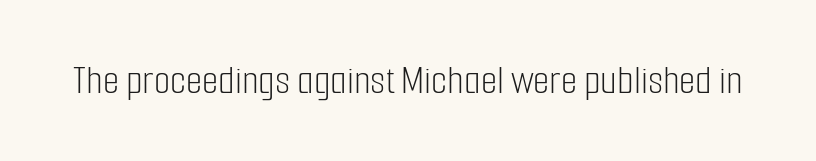
Q: Is the text bold? A: No.
Q: Is the text italic (slanted)? A: No, it is upright.
Q: Is the typeface a serif or a sans-serif typeface? A: Sans-serif.
Q: Is the text underlined? A: No.
Q: Is the spacing between letters normal or unusually wide? A: Normal.
Q: Width (condensed, normal, or wide)? A: Condensed.
Q: Stroke contrast? A: Low.
Q: x-height? A: Medium.
Q: Monospaced? A: No.
